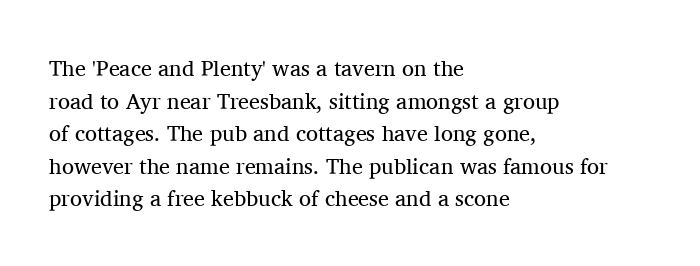
Rows of type keep a routine distance in the vertical direction. The space beneath each line is pristine and unruled. Which margin do the lines hug? The left one — the right edge is uneven. The letterforms sit shoulder to shoulder at normal distance.
